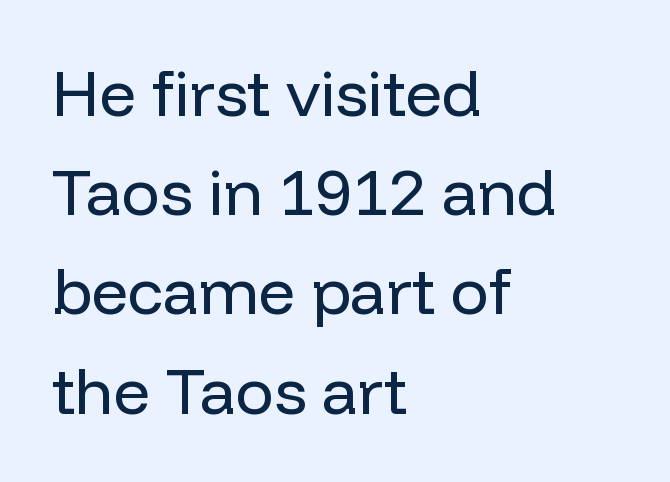
{"serif": "no", "italic": "no", "bold": "no", "weight": "regular", "width": "normal", "stroke_contrast": "low", "x_height": "medium", "monospaced": "no", "underline": "no", "align": "left", "line_spacing": "normal", "line_spacing_ratio": 1.55, "letter_spacing": "normal", "letter_spacing_em": 0.0, "glyph_px": 64}
